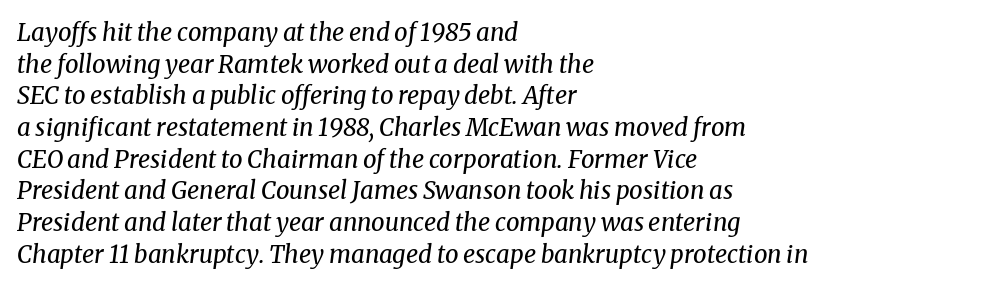
{"italic": "yes", "lean": "right", "slant_degrees": 8, "bold": "no", "underline": "no", "align": "left", "line_spacing": "normal", "line_spacing_ratio": 1.32, "letter_spacing": "normal", "letter_spacing_em": 0.0, "glyph_px": 24}
